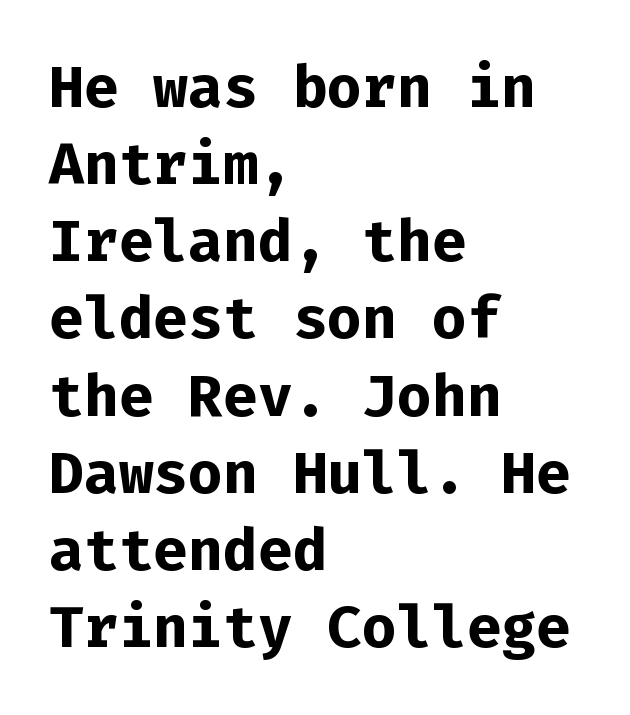
The image shows 58 px bold sans-serif type, upright, monospaced; set left-aligned, normal line spacing (1.33x), normal letter spacing, not underlined; low stroke contrast and a medium x-height.
